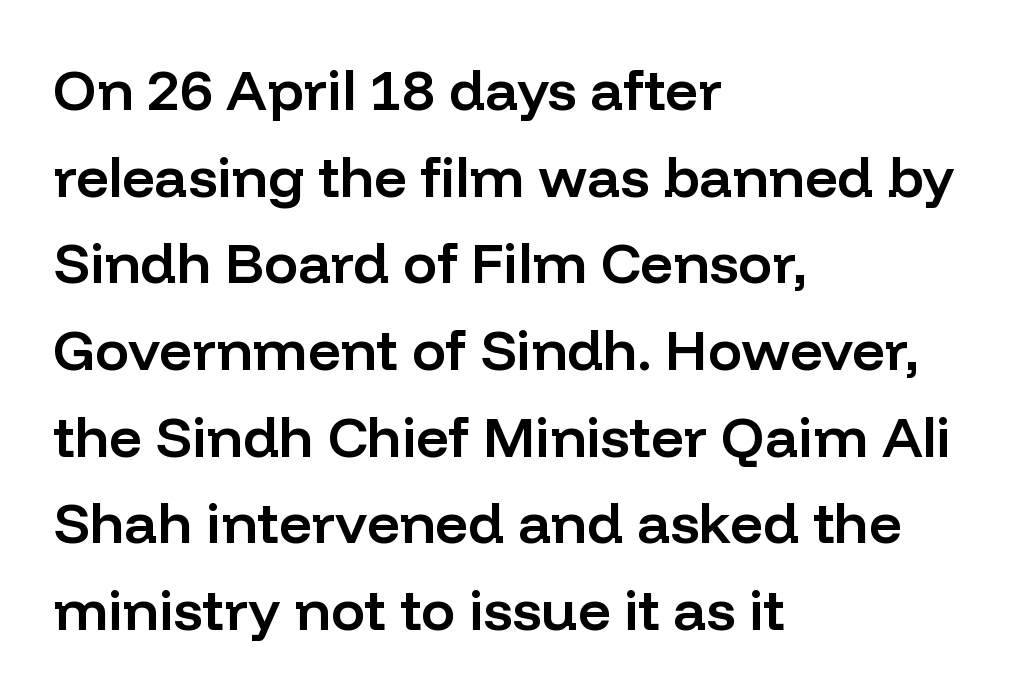
Q: Is the text bold? A: Semi-bold.
Q: Is the text italic (slanted)? A: No, it is upright.
Q: Is the typeface a serif or a sans-serif typeface? A: Sans-serif.
Q: Is the text underlined? A: No.
Q: How is the paragraph aligned? A: Left-aligned.
Q: Is the spacing between letters normal or unusually wide? A: Normal.
Q: Is the spacing between lines tight, normal or loose? A: Normal.
Q: Width (condensed, normal, or wide)? A: Normal.
Q: Stroke contrast? A: Low.
Q: x-height? A: Medium.
Q: Monospaced? A: No.
